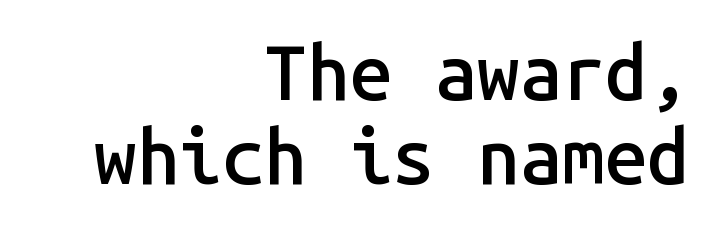
If you measured baseline to baseline, you'd find a short distance. The passage shown is not underscored anywhere. If you drew a line through each stem, it would be perfectly vertical. Fixed-width glyphs throughout — classic coding-font behaviour.
